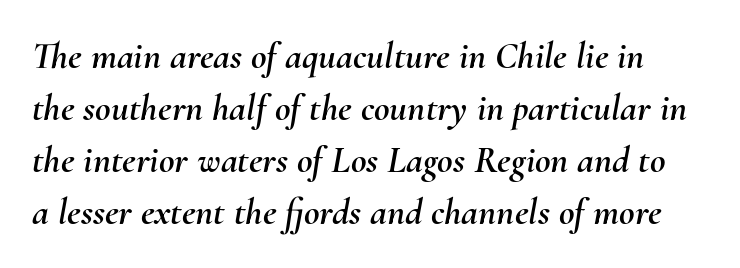
{"italic": "yes", "lean": "right", "slant_degrees": 10, "width": "normal", "stroke_contrast": "medium", "x_height": "small", "monospaced": "no", "underline": "no", "line_spacing": "normal", "line_spacing_ratio": 1.37, "letter_spacing": "normal", "letter_spacing_em": 0.0, "glyph_px": 38}
